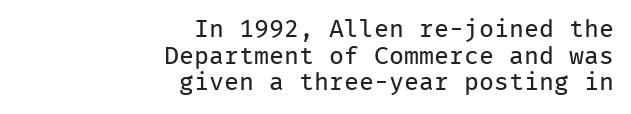
Q: Is the text bold? A: No.
Q: Is the text italic (slanted)? A: No, it is upright.
Q: Is the text underlined? A: No.
Q: How is the paragraph aligned? A: Right-aligned.
Q: Is the spacing between letters normal or unusually wide? A: Normal.
Q: Is the spacing between lines tight, normal or loose? A: Tight.
